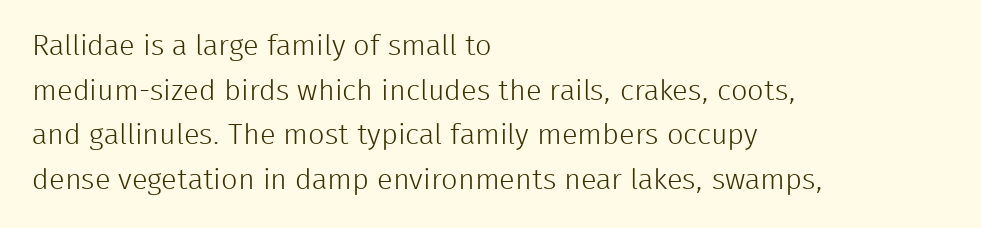
The image shows 29 px light sans-serif type, upright; set left-aligned, normal line spacing (1.54x), normal letter spacing, not underlined; low stroke contrast and a medium x-height.
